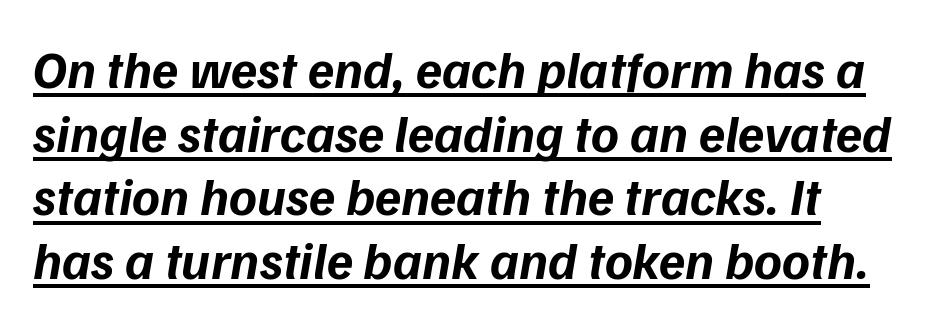
Q: Is the text bold? A: Yes.
Q: Is the text italic (slanted)? A: Yes, it leans right by about 9 degrees.
Q: Is the text underlined? A: Yes.
Q: Is the spacing between letters normal or unusually wide? A: Normal.
Q: Width (condensed, normal, or wide)? A: Normal.
Q: Stroke contrast? A: Low.
Q: x-height? A: Medium.
Q: Monospaced? A: No.
